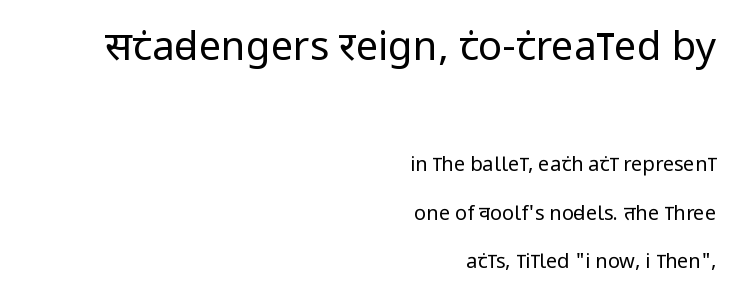
The rendering shrinks the type as you move from the upper chunk to the lower. The letters advance in unequal steps, a hallmark of proportional type. The text block is weighted toward the right margin, trailing off unevenly leftward. A typesetter would call this leading open, well beyond the default.
